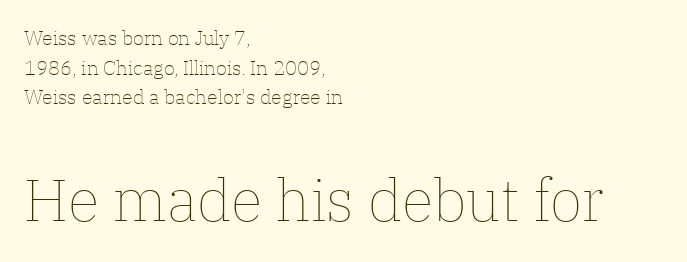
A roman cut, with each character standing at attention. Weight: regular or lighter. Regular leading. This rendering uses left alignment, leaving the right contour irregular. Short note: letters normally spaced.
